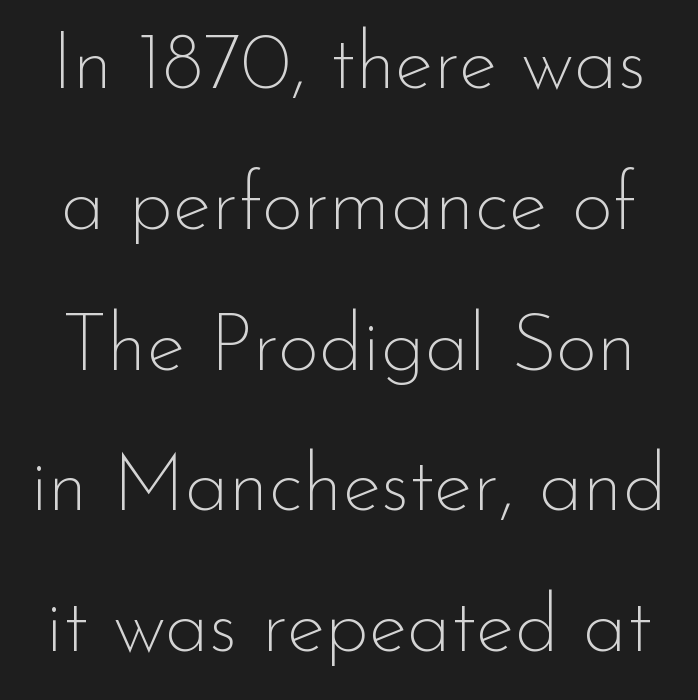
Q: Is the text bold? A: No.
Q: Is the text italic (slanted)? A: No, it is upright.
Q: Is the typeface a serif or a sans-serif typeface? A: Sans-serif.
Q: Is the text underlined? A: No.
Q: Is the spacing between letters normal or unusually wide? A: Normal.
Q: Width (condensed, normal, or wide)? A: Normal.
Q: Stroke contrast? A: Low.
Q: x-height? A: Small.
Q: Monospaced? A: No.
